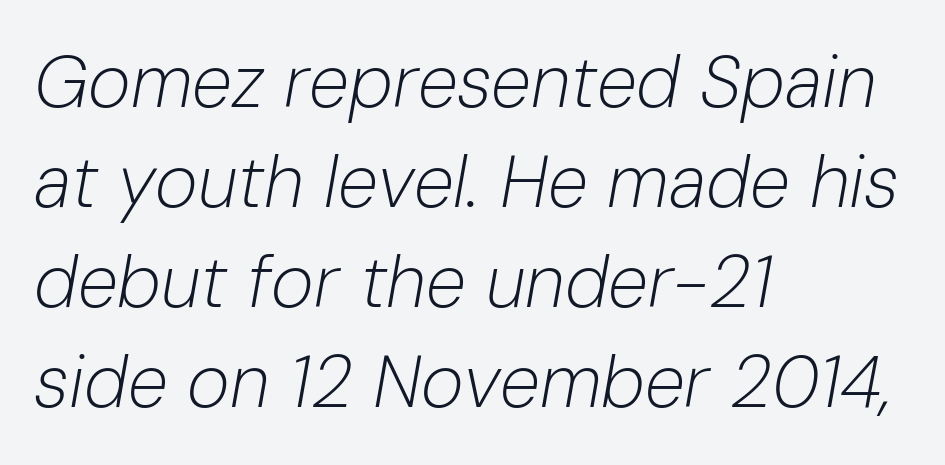
{"italic": "yes", "lean": "right", "slant_degrees": 10, "bold": "no", "weight": "light", "width": "normal", "stroke_contrast": "low", "x_height": "medium", "monospaced": "no", "underline": "no", "align": "left", "line_spacing": "normal", "line_spacing_ratio": 1.37, "letter_spacing": "normal", "letter_spacing_em": 0.0, "glyph_px": 73}
